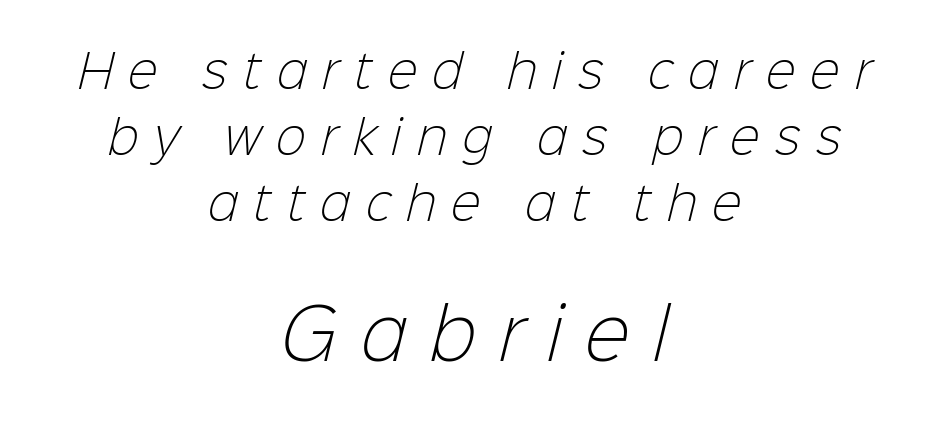
{"serif": "no", "bold": "no", "weight": "light", "width": "normal", "stroke_contrast": "low", "x_height": "medium", "monospaced": "no", "underline": "no", "align": "center", "line_spacing": "normal", "line_spacing_ratio": 1.47, "letter_spacing": "wide", "letter_spacing_em": 0.34, "larger_block": "second", "size_ratio": 1.51, "glyph_px": 68}
